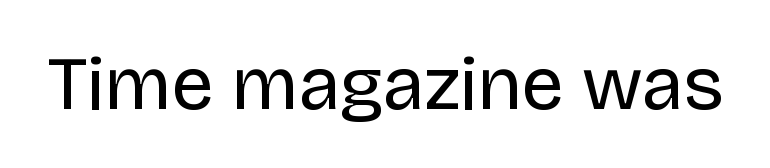
Q: Is the text bold? A: No.
Q: Is the text italic (slanted)? A: No, it is upright.
Q: Is the typeface a serif or a sans-serif typeface? A: Sans-serif.
Q: Is the text underlined? A: No.
Q: Is the spacing between letters normal or unusually wide? A: Normal.
Q: Width (condensed, normal, or wide)? A: Normal.
Q: Stroke contrast? A: Low.
Q: x-height? A: Large.
Q: Monospaced? A: No.
